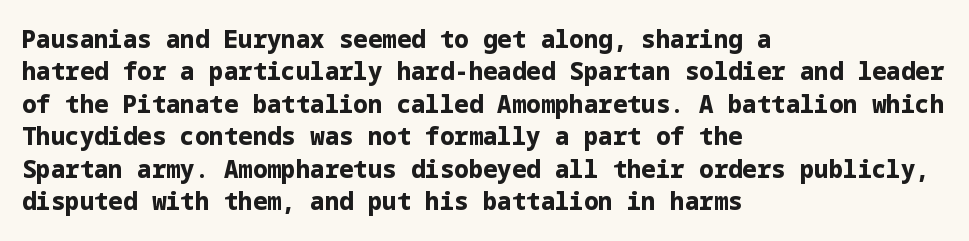
Q: Is the text bold? A: Yes.
Q: Is the text italic (slanted)? A: No, it is upright.
Q: Is the text underlined? A: No.
Q: How is the paragraph aligned? A: Left-aligned.
Q: Is the spacing between letters normal or unusually wide? A: Normal.
Q: Is the spacing between lines tight, normal or loose? A: Normal.
